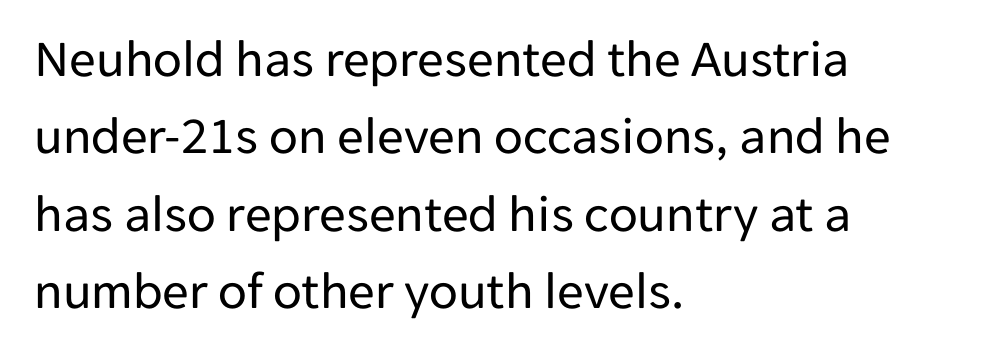
{"serif": "no", "italic": "no", "bold": "no", "weight": "regular", "width": "normal", "stroke_contrast": "low", "x_height": "medium", "monospaced": "no", "underline": "no", "align": "left", "line_spacing": "normal", "line_spacing_ratio": 1.46, "letter_spacing": "normal", "letter_spacing_em": 0.0, "glyph_px": 53}
